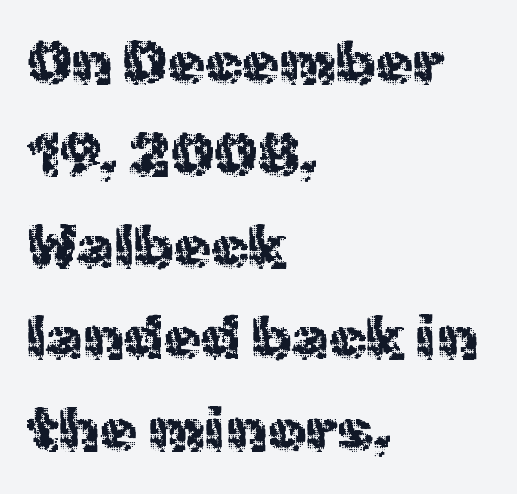
Q: Is the text bold? A: No.
Q: Is the text italic (slanted)? A: No, it is upright.
Q: Is the typeface a serif or a sans-serif typeface? A: Sans-serif.
Q: Is the text underlined? A: No.
Q: How is the paragraph aligned? A: Left-aligned.
Q: Is the spacing between letters normal or unusually wide? A: Normal.
Q: Is the spacing between lines tight, normal or loose? A: Normal.
Q: Width (condensed, normal, or wide)? A: Normal.
Q: x-height? A: Medium.
Q: Monospaced? A: No.
